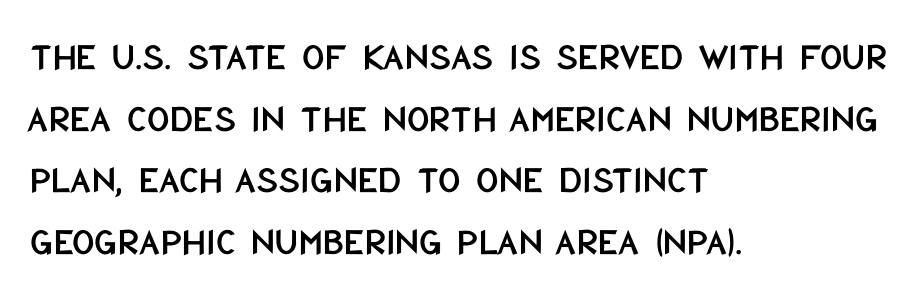
The image shows 39 px condensed sans-serif type, upright; set left-aligned, normal line spacing (1.58x), normal letter spacing, not underlined; low stroke contrast and a large x-height.
